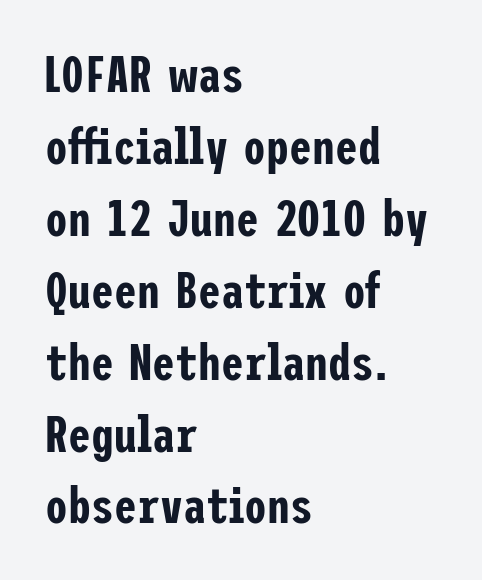
Layout note: lines flush left. This rendering features lettering with no underline. Nothing unusual about the tracking: characters are spaced as the font intends. These lines are composed in type without serifs. The vertical gap from one line to the next is medium.
